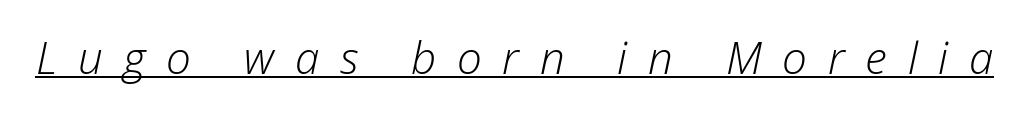
In terms of posture, this sample is oblique. Each stroke keeps to a modest, everyday thickness or less. Somebody hit Ctrl+U on this one — the words are underlined. A typesetter would call this proportional, since set widths differ per character. The letters are spread apart with noticeably loose tracking.
